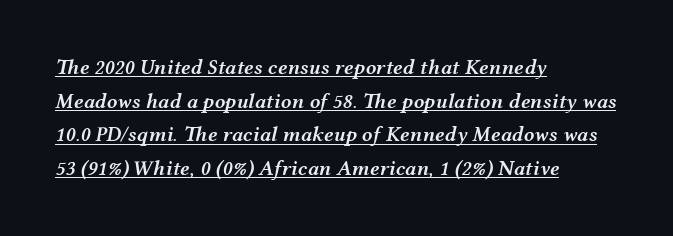
{"italic": "yes", "lean": "right", "slant_degrees": 12, "bold": "semi", "underline": "yes", "align": "left", "line_spacing": "normal", "line_spacing_ratio": 1.6, "letter_spacing": "normal", "letter_spacing_em": 0.0, "glyph_px": 21}
